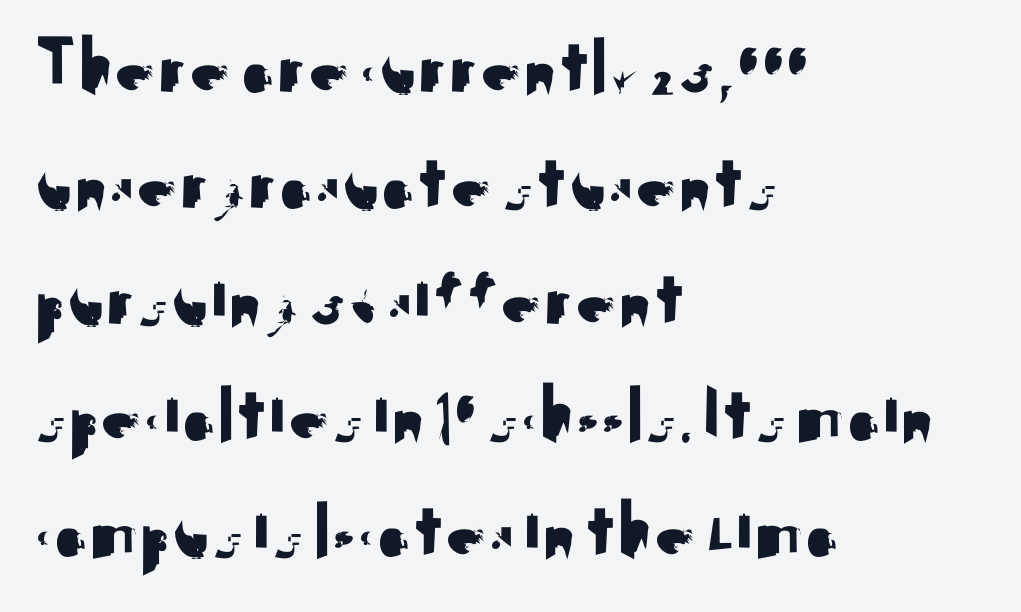
The string is rendered with underlining switched off. The axis of the letterforms is exactly vertical. These lines are rendered in a variable-pitch font. The rendering shows plain stroke endings on the letterforms — a sans-serif design. The tracking reads as untouched default to a designer's eye. Line starts are locked; line ends wander.
